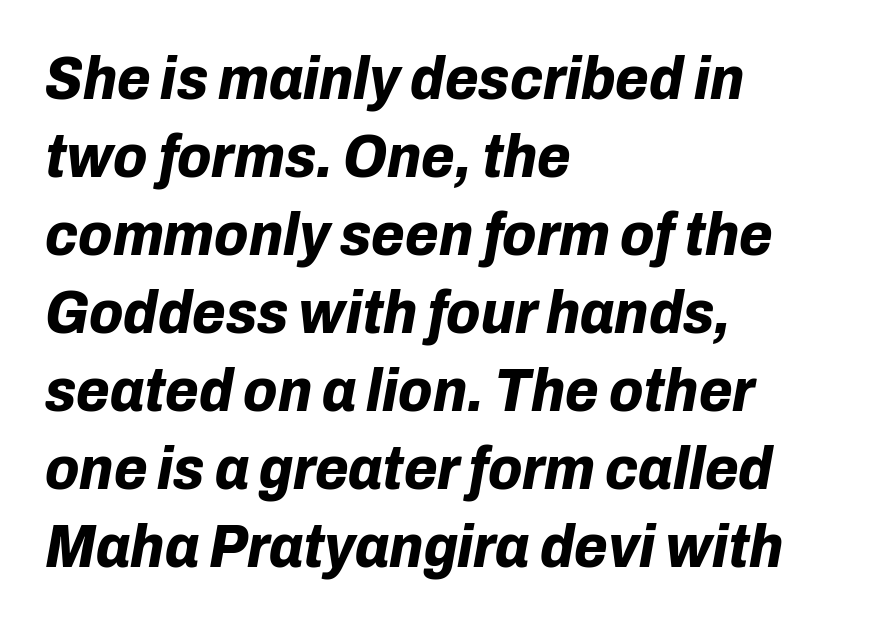
{"italic": "yes", "lean": "right", "slant_degrees": 10, "bold": "yes", "weight": "bold", "width": "normal", "stroke_contrast": "low", "x_height": "medium", "monospaced": "no", "underline": "no", "align": "left", "line_spacing": "normal", "line_spacing_ratio": 1.28, "letter_spacing": "normal", "letter_spacing_em": 0.0, "glyph_px": 61}
